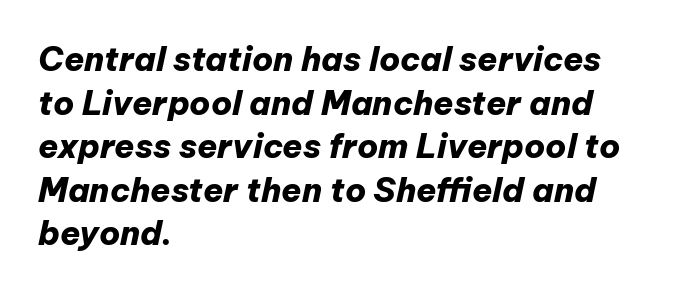
{"italic": "yes", "lean": "right", "slant_degrees": 12, "bold": "yes", "weight": "heavy", "width": "normal", "stroke_contrast": "low", "x_height": "medium", "monospaced": "no", "underline": "no", "align": "left", "line_spacing": "normal", "line_spacing_ratio": 1.32, "letter_spacing": "normal", "letter_spacing_em": 0.0, "glyph_px": 33}
